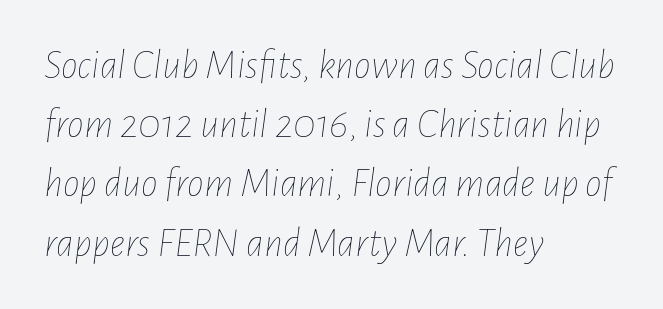
{"italic": "yes", "lean": "right", "slant_degrees": 7, "bold": "no", "weight": "thin", "width": "condensed", "stroke_contrast": "low", "x_height": "medium", "monospaced": "no", "underline": "no", "align": "left", "line_spacing": "normal", "line_spacing_ratio": 1.41, "letter_spacing": "normal", "letter_spacing_em": 0.0, "glyph_px": 42}
